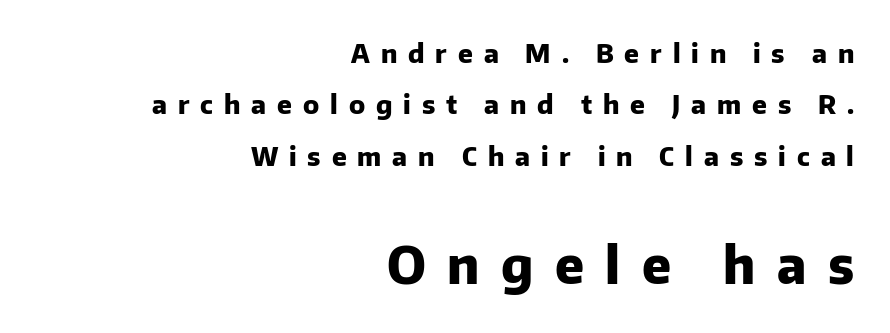
Q: Is the text bold? A: Yes.
Q: Is the text italic (slanted)? A: No, it is upright.
Q: Is the typeface a serif or a sans-serif typeface? A: Sans-serif.
Q: Is the text underlined? A: No.
Q: How is the paragraph aligned? A: Right-aligned.
Q: Is the spacing between letters normal or unusually wide? A: Unusually wide.
Q: Is the spacing between lines tight, normal or loose? A: Loose.
Q: Which block of text is set in a larger size, the first (top) or the second (bottom)? A: The second (bottom) one.
Q: Width (condensed, normal, or wide)? A: Normal.
Q: Stroke contrast? A: Low.
Q: x-height? A: Medium.
Q: Monospaced? A: No.
